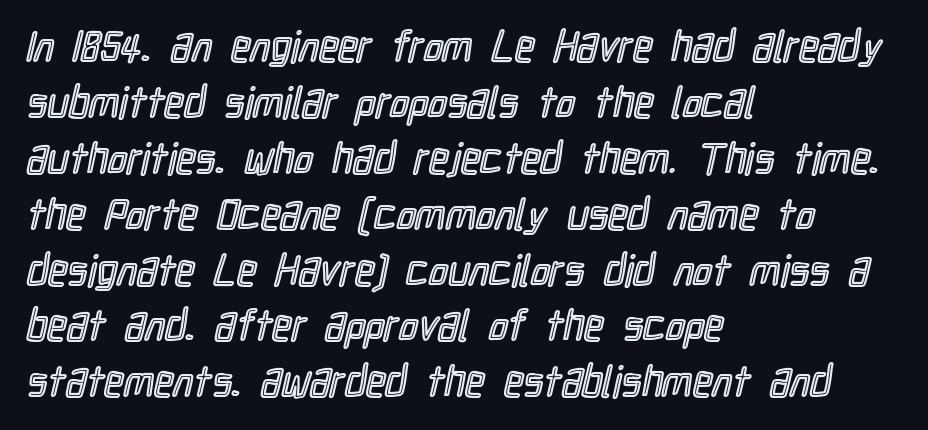
{"width": "condensed", "x_height": "medium", "monospaced": "no", "underline": "no", "align": "left", "line_spacing": "normal", "line_spacing_ratio": 1.3, "letter_spacing": "normal", "letter_spacing_em": 0.0, "glyph_px": 43}
